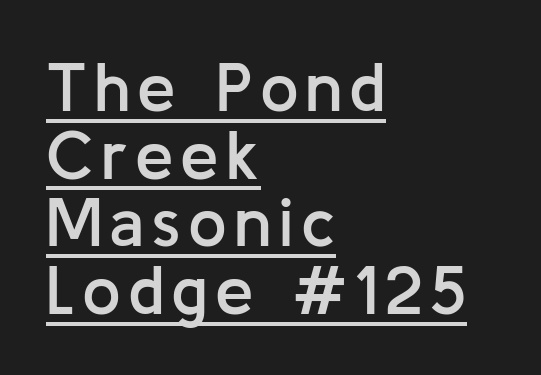
{"serif": "no", "italic": "no", "bold": "semi", "weight": "semibold", "width": "normal", "stroke_contrast": "low", "x_height": "medium", "monospaced": "no", "underline": "yes", "align": "left", "line_spacing": "tight", "line_spacing_ratio": 0.98, "glyph_px": 69}
